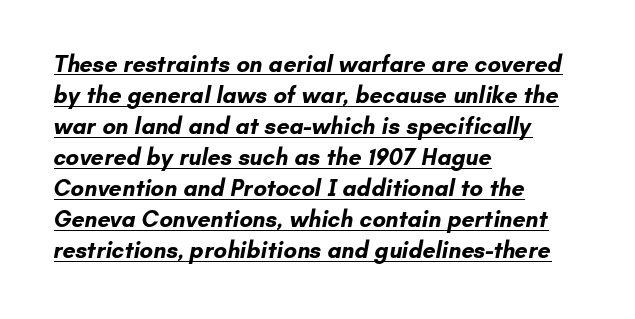
In terms of weight, the rendering is a true, heavy bold. These lines stack with their left ends in a neat column. The face used here is rendered with its standard letterfit. The passage shown is underscored from start to finish. The leading is moderate, giving the passage an even texture.
